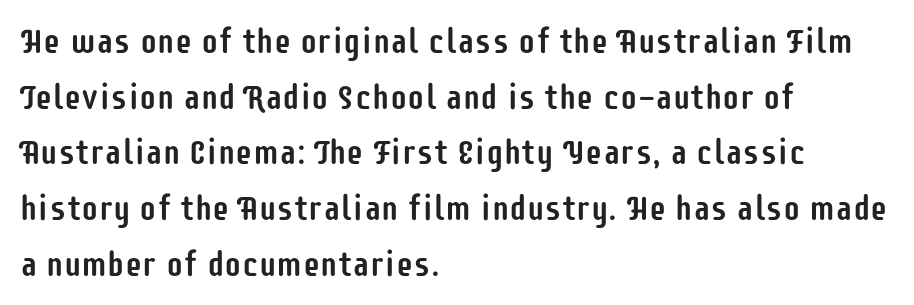
{"serif": "no", "italic": "no", "width": "condensed", "stroke_contrast": "low", "x_height": "large", "monospaced": "no", "underline": "no", "align": "left", "line_spacing": "normal", "line_spacing_ratio": 1.59, "letter_spacing": "normal", "letter_spacing_em": 0.0, "glyph_px": 35}
